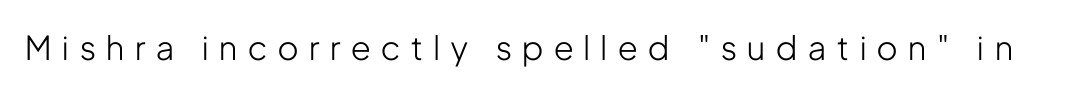
The image shows 33 px light, condensed sans-serif type, upright; set unusually wide letter spacing (+0.33 em), not underlined; low stroke contrast and a medium x-height.
